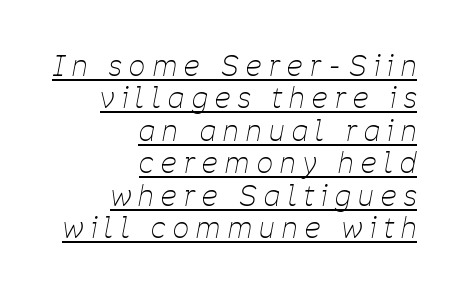
{"italic": "yes", "lean": "right", "slant_degrees": 11, "bold": "no", "weight": "thin", "width": "condensed", "stroke_contrast": "low", "x_height": "medium", "monospaced": "no", "underline": "yes", "align": "right", "line_spacing_ratio": 1.16, "letter_spacing": "wide", "letter_spacing_em": 0.27, "glyph_px": 28}
